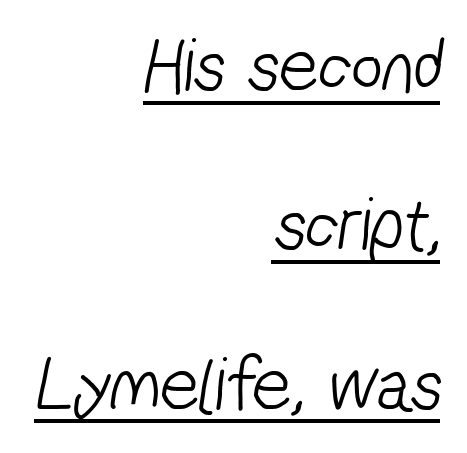
Q: Is the text bold? A: No.
Q: Is the typeface a serif or a sans-serif typeface? A: Sans-serif.
Q: Is the text underlined? A: Yes.
Q: How is the paragraph aligned? A: Right-aligned.
Q: Is the spacing between letters normal or unusually wide? A: Normal.
Q: Is the spacing between lines tight, normal or loose? A: Loose.
Q: Width (condensed, normal, or wide)? A: Condensed.
Q: Stroke contrast? A: Low.
Q: x-height? A: Medium.
Q: Monospaced? A: No.
